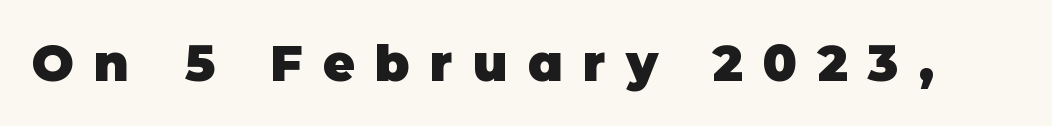
{"serif": "no", "italic": "no", "bold": "yes", "weight": "heavy", "width": "normal", "stroke_contrast": "low", "x_height": "large", "monospaced": "no", "underline": "no", "letter_spacing": "wide", "letter_spacing_em": 0.4, "glyph_px": 50}
